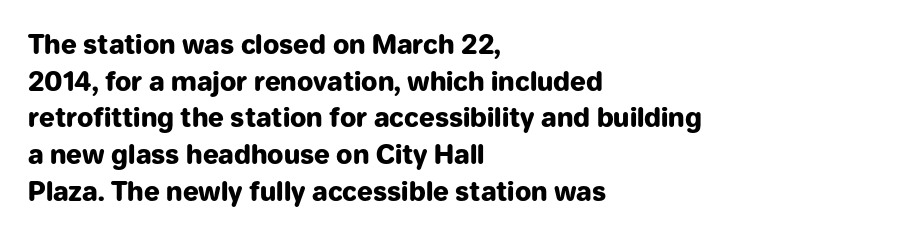
Q: Is the text bold? A: Yes.
Q: Is the text italic (slanted)? A: No, it is upright.
Q: Is the text underlined? A: No.
Q: How is the paragraph aligned? A: Left-aligned.
Q: Is the spacing between letters normal or unusually wide? A: Normal.
Q: Is the spacing between lines tight, normal or loose? A: Normal.
